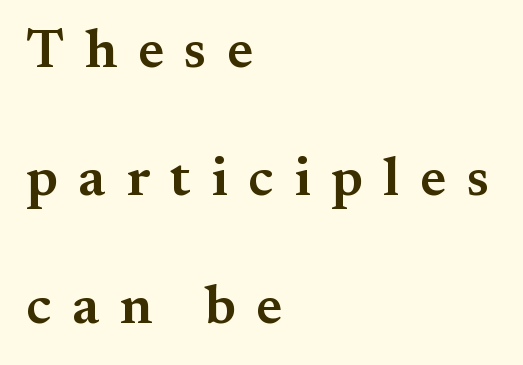
Q: Is the text bold? A: Semi-bold.
Q: Is the text italic (slanted)? A: No, it is upright.
Q: Is the typeface a serif or a sans-serif typeface? A: Serif.
Q: Is the text underlined? A: No.
Q: How is the paragraph aligned? A: Left-aligned.
Q: Is the spacing between letters normal or unusually wide? A: Unusually wide.
Q: Is the spacing between lines tight, normal or loose? A: Loose.
Q: Width (condensed, normal, or wide)? A: Normal.
Q: Stroke contrast? A: Medium.
Q: x-height? A: Small.
Q: Monospaced? A: No.
